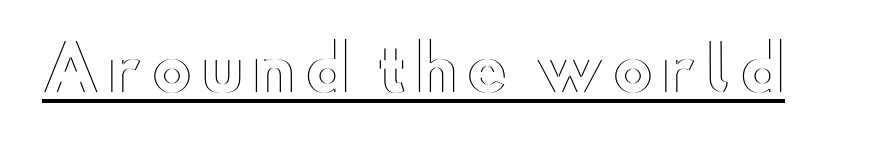
Q: Is the text italic (slanted)? A: No, it is upright.
Q: Is the text underlined? A: Yes.
Q: Width (condensed, normal, or wide)? A: Wide.
Q: x-height? A: Small.
Q: Monospaced? A: No.
